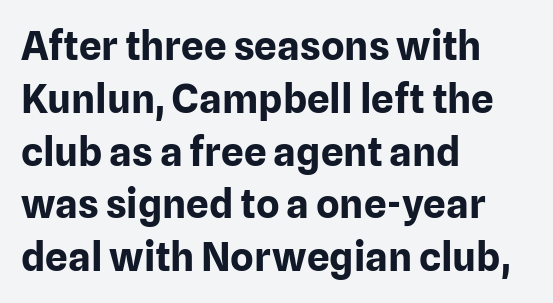
{"serif": "no", "italic": "no", "bold": "yes", "weight": "bold", "width": "normal", "stroke_contrast": "low", "x_height": "medium", "monospaced": "no", "underline": "no", "align": "left", "line_spacing": "normal", "line_spacing_ratio": 1.32, "letter_spacing": "normal", "letter_spacing_em": 0.0, "glyph_px": 40}
